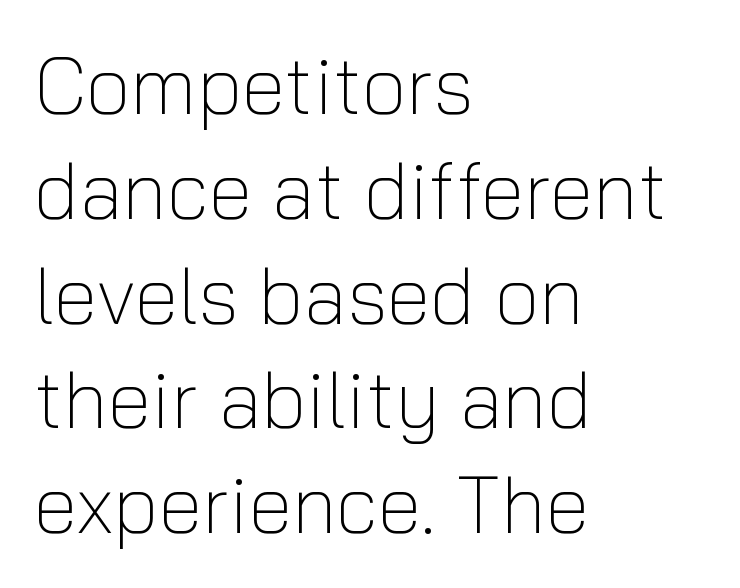
Caption: standard tracking, unaltered. The zone under the glyphs is completely vacant. Baseline-to-baseline distance is the conventional proportion of letter height. Is the type heavy? It reads as light-to-regular instead. The face used here is proportionally spaced, like ordinary book or web type.
